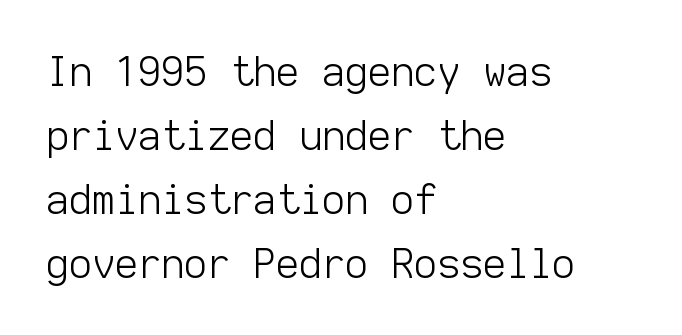
Stroke terminals: plain, sans-serif. Nothing unusual about the tracking: characters are spaced as the font intends. Short and long lines alike share a common starting point at left. Heft: none added — not bold.
